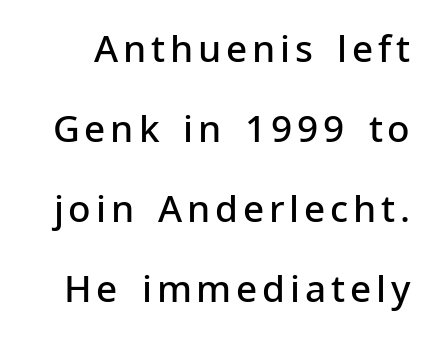
This block would shrink considerably if given ordinary leading; it's expanded now. Type style note: lacks serifs. The face used here is proportionally spaced, like ordinary book or web type. Descenders are the only things crossing below the line. How heavy is the stroke? Medium-heavy — a semibold, shy of bold. This sample uses an upright cut, with every glyph sitting square on the baseline.
